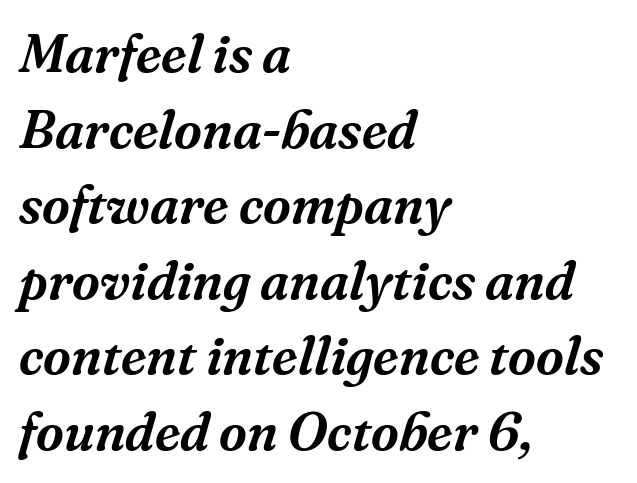
Underline: absent. Leading: standard. This sample has the flowing, uneven cadence of proportional lettering. Teacher's note: observe the even left margin — that is flush-left alignment. Inter-character spacing is left at the font's built-in metrics.
